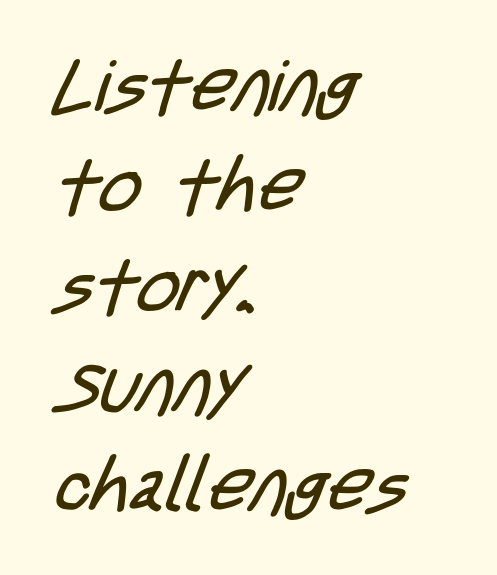
The lines are quadded left. The face used here is a sans, in the tradition of grotesques and geometrics. The letterforms sit at book weight or below. Tracking value appears to be zero — textbook default spacing.
